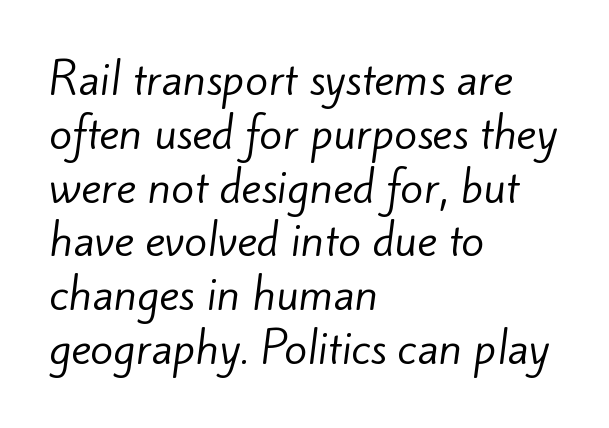
{"serif": "no", "bold": "no", "weight": "regular", "width": "normal", "stroke_contrast": "low", "x_height": "small", "monospaced": "no", "underline": "no", "align": "left", "line_spacing": "normal", "line_spacing_ratio": 1.28, "letter_spacing": "normal", "letter_spacing_em": 0.0, "glyph_px": 42}
